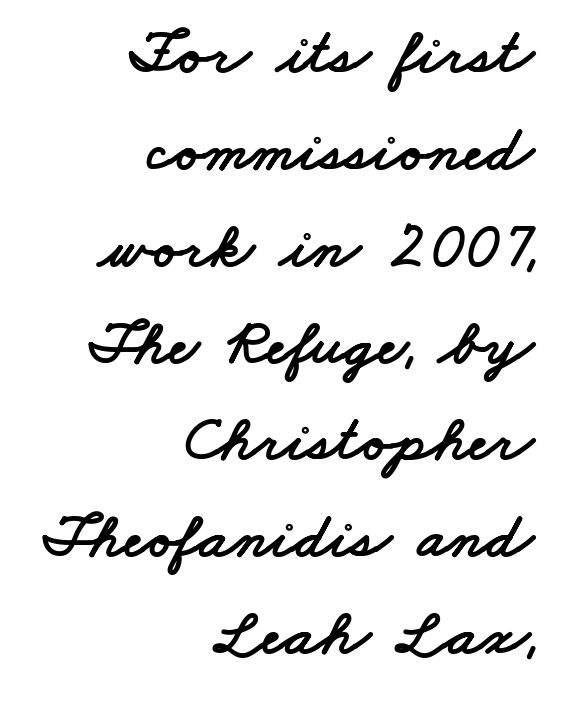
Is this a sans? Yes — the strokes have no serifs. A typesetter would call this proportional, since set widths differ per character. Only glyphs here, with clear space below each row. The space between consecutive lines is moderate. There is no visible air inserted between adjacent glyphs. The lines in this sample share a right terminus and differ only in where they begin.
